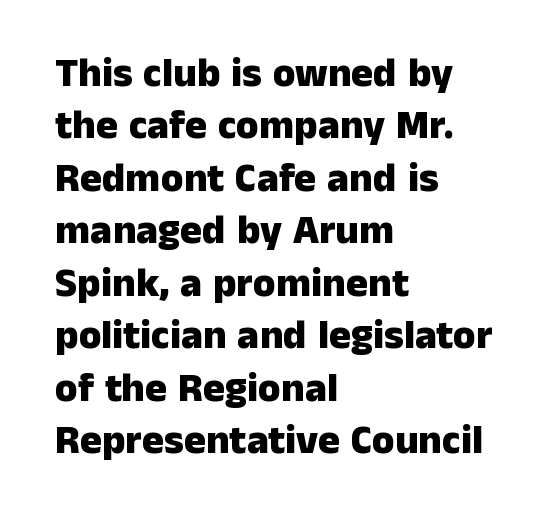
{"serif": "no", "italic": "no", "bold": "yes", "weight": "heavy", "width": "normal", "stroke_contrast": "low", "x_height": "medium", "monospaced": "no", "underline": "no", "align": "left", "line_spacing": "normal", "line_spacing_ratio": 1.28, "letter_spacing": "normal", "letter_spacing_em": 0.0, "glyph_px": 41}
